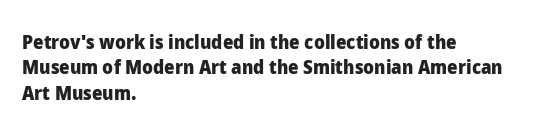
The image shows 20 px bold type, upright; set left-aligned, normal line spacing (1.27x), normal letter spacing, not underlined.
